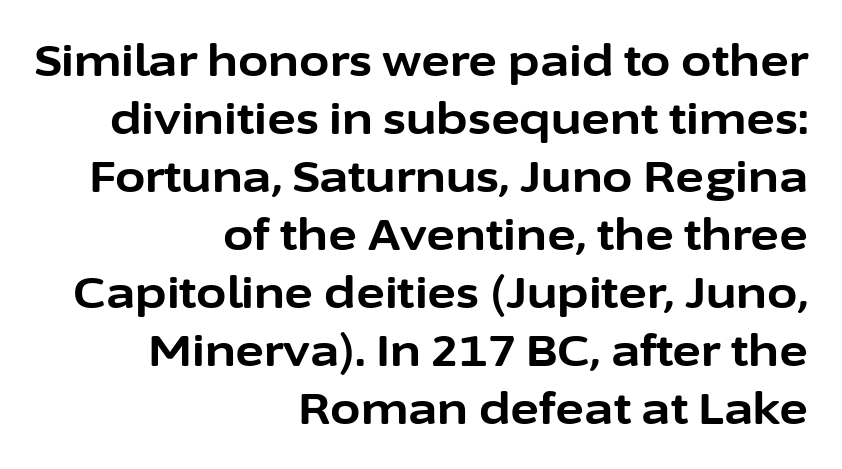
The image shows 44 px bold sans-serif type, upright; set right-aligned, normal line spacing (1.32x), normal letter spacing, not underlined; low stroke contrast and a medium x-height.
